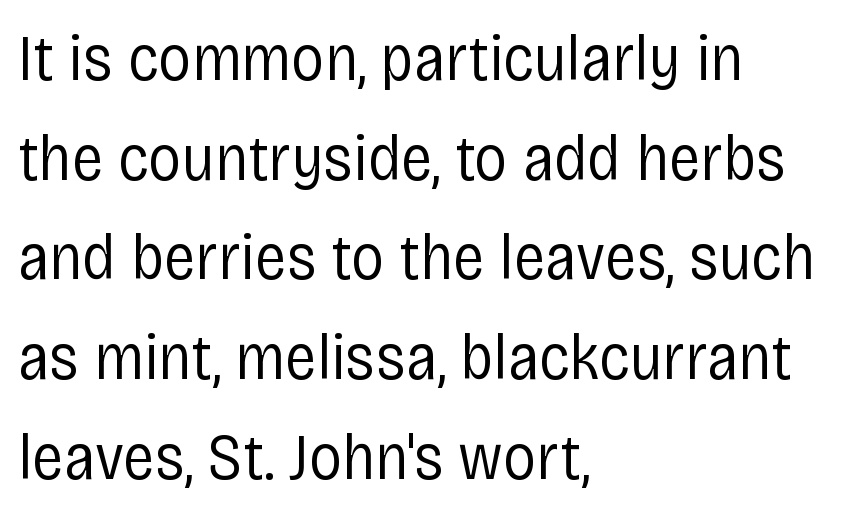
{"serif": "no", "italic": "no", "bold": "no", "weight": "regular", "width": "condensed", "stroke_contrast": "low", "x_height": "large", "monospaced": "no", "underline": "no", "align": "left", "line_spacing": "normal", "line_spacing_ratio": 1.51, "letter_spacing": "normal", "letter_spacing_em": 0.0, "glyph_px": 66}
